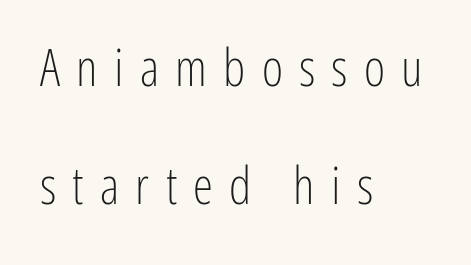
Nope, not italic — everything's standing straight. How would I describe the line gaps? Wide and relaxed. Here the glyphs are tracked loosely, breaking word shapes into spaced letters. This sample uses a sans-serif face.
